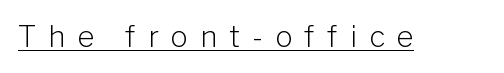
{"serif": "no", "italic": "no", "bold": "no", "weight": "light", "width": "normal", "stroke_contrast": "low", "x_height": "medium", "monospaced": "no", "underline": "yes", "letter_spacing": "wide", "letter_spacing_em": 0.42, "glyph_px": 29}
